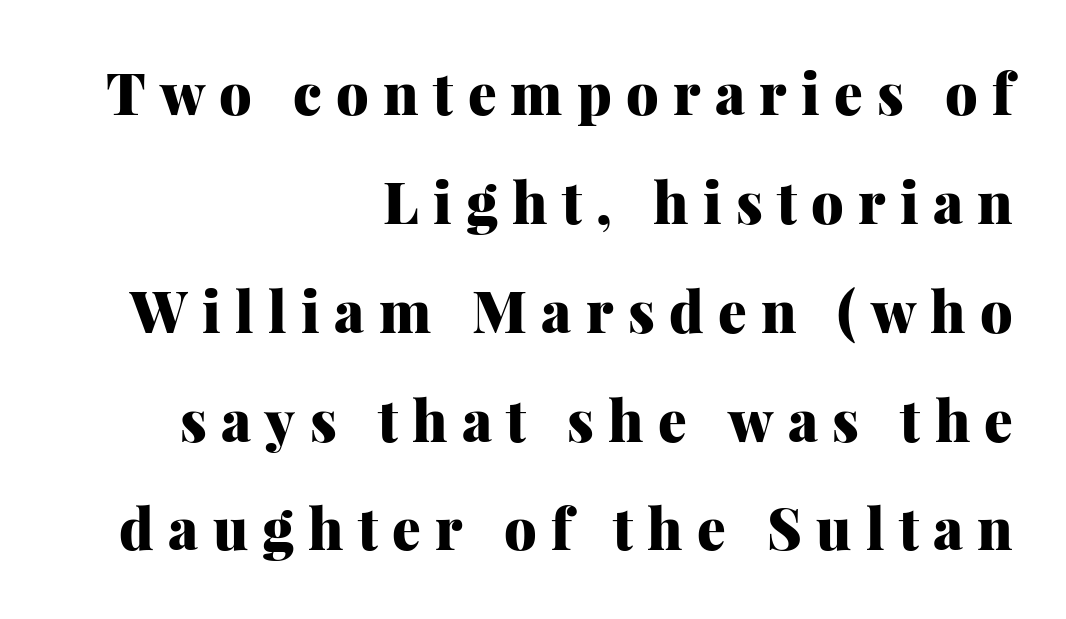
The image shows 57 px heavy serif type, upright; set right-aligned, loose line spacing (1.91x), unusually wide letter spacing (+0.25 em), not underlined; medium stroke contrast and a medium x-height.
